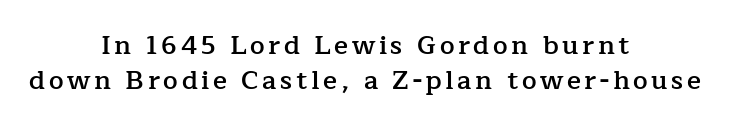
Q: Is the text bold? A: Semi-bold.
Q: Is the text italic (slanted)? A: No, it is upright.
Q: Is the text underlined? A: No.
Q: How is the paragraph aligned? A: Centered.
Q: Is the spacing between lines tight, normal or loose? A: Normal.
